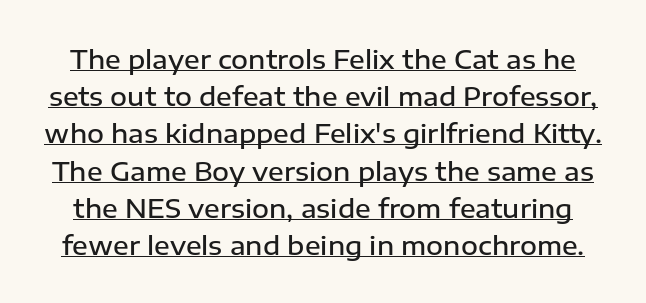
The image shows 26 px text type, upright; set normal line spacing (1.43x), normal letter spacing, underlined.
